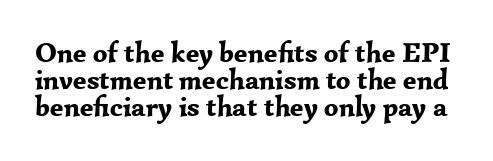
Q: Is the text bold? A: Yes.
Q: Is the text italic (slanted)? A: No, it is upright.
Q: Is the typeface a serif or a sans-serif typeface? A: Serif.
Q: Is the text underlined? A: No.
Q: Is the spacing between letters normal or unusually wide? A: Normal.
Q: Is the spacing between lines tight, normal or loose? A: Tight.
Q: Width (condensed, normal, or wide)? A: Normal.
Q: Stroke contrast? A: Low.
Q: x-height? A: Medium.
Q: Monospaced? A: No.
